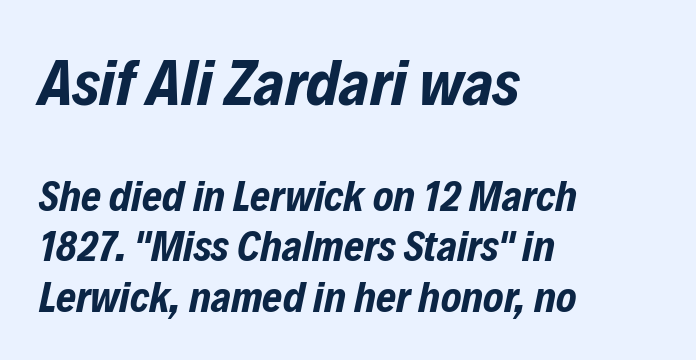
The image shows 65 px bold, condensed type, italic (leaning right); set left-aligned, line spacing 1.17x, normal letter spacing, not underlined; the first (top) block is 1.51x larger; low stroke contrast and a medium x-height.
